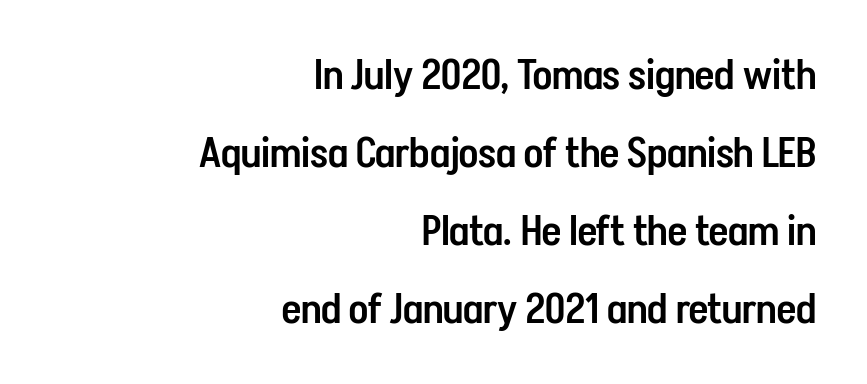
Are there feet on the stems? There aren't — it's a sans. A typesetter would call this proportional, since set widths differ per character. Vertical strokes here are truly vertical. The passage shown is not underscored anywhere.
